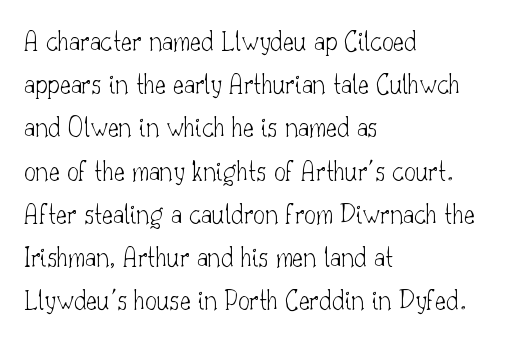
The axis of the letterforms is exactly vertical. Check the space under the baseline: it is left empty. The passage shown stacks its lines at a standard gap. The strokes are not fattened; the text isn't bold. Do the characters align in a grid? No, the font is proportional. Compared with typical body copy, the letter spacing here is the same.
